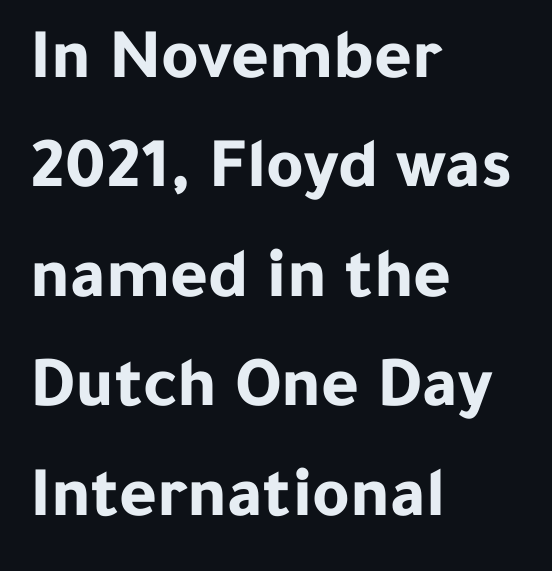
Q: Is the text bold? A: Yes.
Q: Is the text italic (slanted)? A: No, it is upright.
Q: Is the typeface a serif or a sans-serif typeface? A: Sans-serif.
Q: Is the text underlined? A: No.
Q: How is the paragraph aligned? A: Left-aligned.
Q: Is the spacing between letters normal or unusually wide? A: Normal.
Q: Is the spacing between lines tight, normal or loose? A: Normal.
Q: Width (condensed, normal, or wide)? A: Normal.
Q: Stroke contrast? A: Low.
Q: x-height? A: Medium.
Q: Monospaced? A: No.
